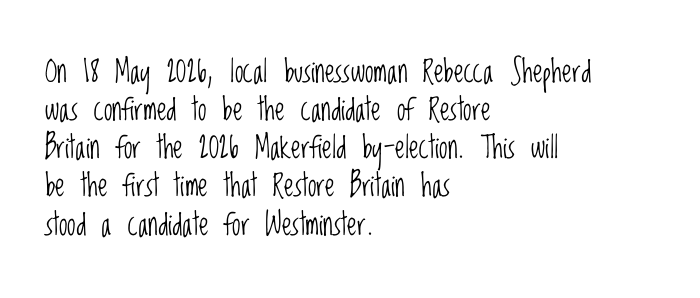
Q: Is the text bold? A: No.
Q: Is the text italic (slanted)? A: No, it is upright.
Q: Is the typeface a serif or a sans-serif typeface? A: Sans-serif.
Q: Is the text underlined? A: No.
Q: How is the paragraph aligned? A: Left-aligned.
Q: Is the spacing between letters normal or unusually wide? A: Normal.
Q: Width (condensed, normal, or wide)? A: Condensed.
Q: Stroke contrast? A: Low.
Q: x-height? A: Large.
Q: Monospaced? A: No.
